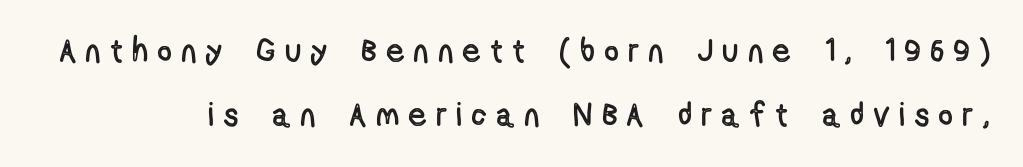
Q: Is the text italic (slanted)? A: No, it is upright.
Q: Is the text underlined? A: No.
Q: Is the spacing between letters normal or unusually wide? A: Unusually wide.
Q: Is the spacing between lines tight, normal or loose? A: Loose.
Q: Width (condensed, normal, or wide)? A: Condensed.
Q: x-height? A: Medium.
Q: Monospaced? A: No.
